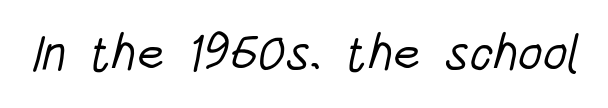
The image shows 50 px light, condensed sans-serif type; set normal letter spacing, not underlined; low stroke contrast and a large x-height.
